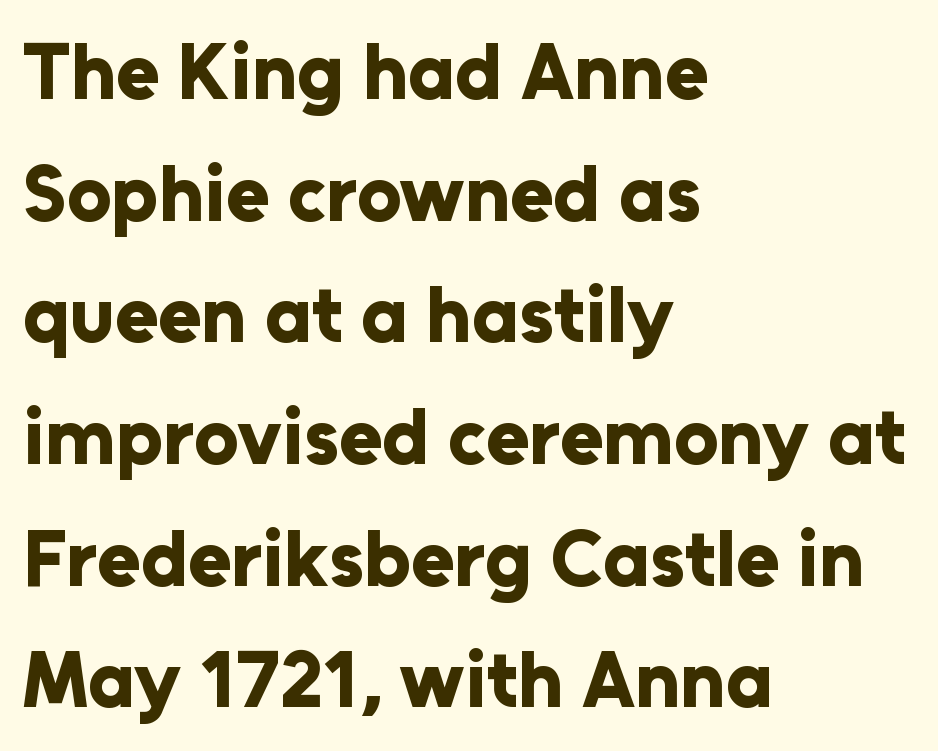
The image shows 79 px bold sans-serif type, upright; set left-aligned, normal line spacing (1.54x), normal letter spacing, not underlined; low stroke contrast and a medium x-height.
